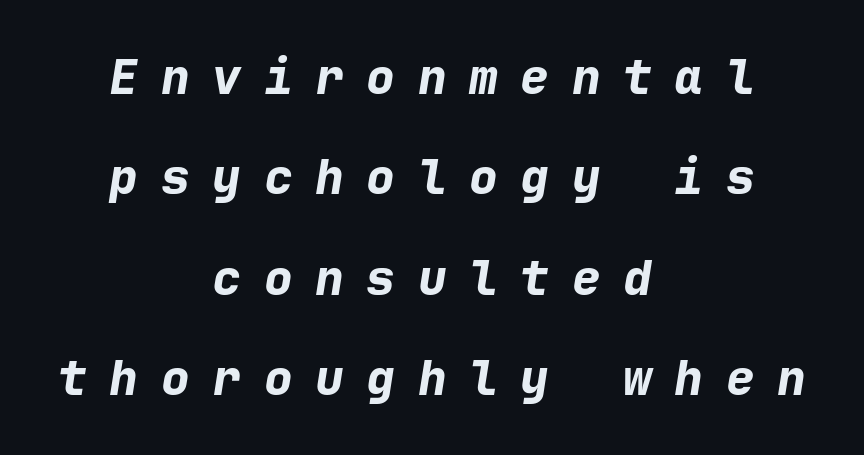
The image shows 48 px bold type, italic (leaning right), monospaced; set centered, loose line spacing (2.09x), unusually wide letter spacing (+0.47 em), not underlined; low stroke contrast and a medium x-height.
